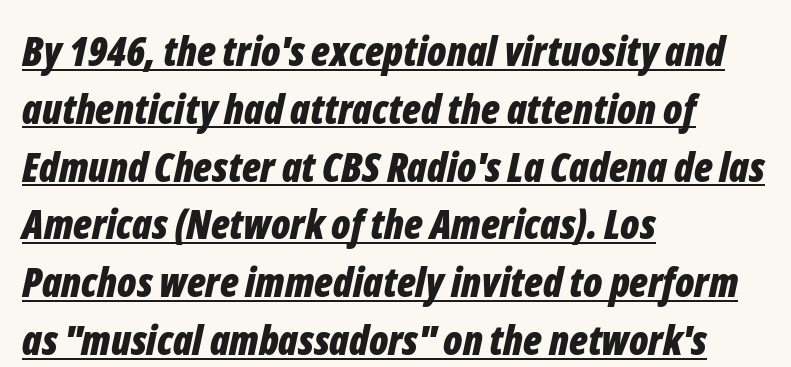
Q: Is the text bold? A: Yes.
Q: Is the text italic (slanted)? A: Yes, it leans right by about 12 degrees.
Q: Is the text underlined? A: Yes.
Q: How is the paragraph aligned? A: Left-aligned.
Q: Is the spacing between letters normal or unusually wide? A: Normal.
Q: Is the spacing between lines tight, normal or loose? A: Normal.
Q: Width (condensed, normal, or wide)? A: Condensed.
Q: Stroke contrast? A: Low.
Q: x-height? A: Medium.
Q: Monospaced? A: No.
